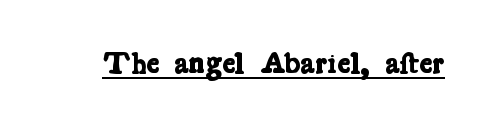
{"serif": "yes", "bold": "yes", "weight": "bold", "width": "condensed", "stroke_contrast": "low", "x_height": "medium", "monospaced": "no", "underline": "yes", "letter_spacing": "normal", "letter_spacing_em": 0.0, "glyph_px": 31}
